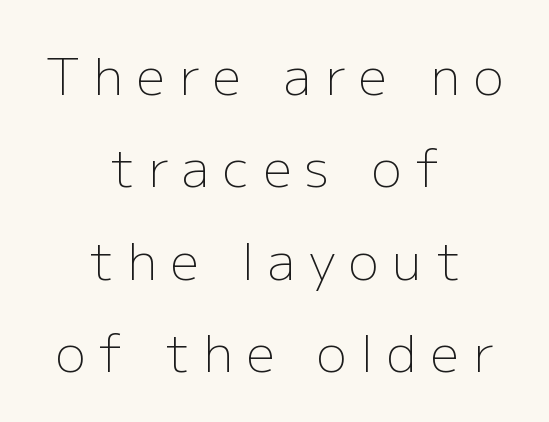
The characters display no serif detailing; their extremities are plain. Plain, unruled lines of type. Think standard paragraph weight, or any step lighter than that. Inter-character spacing is expanded well beyond the font's built-in metrics. A roman cut, with each character standing at attention. Here the designer chose a conventional face with non-uniform glyph widths.
